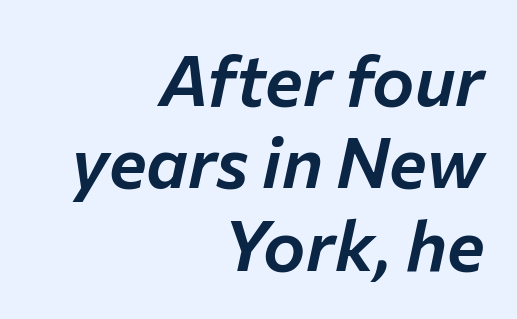
The image shows 71 px text type, italic (leaning right); set right-aligned, line spacing 1.16x, normal letter spacing, not underlined; low stroke contrast and a medium x-height.
